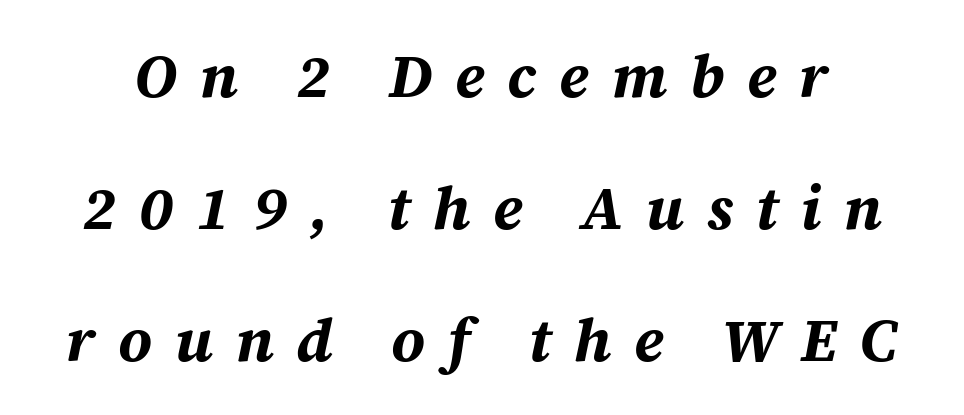
The image shows 61 px bold type, italic (leaning right); set loose line spacing (2.16x), unusually wide letter spacing (+0.37 em), not underlined; medium stroke contrast and a medium x-height.
